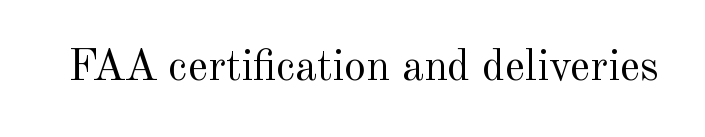
{"serif": "yes", "italic": "no", "bold": "no", "weight": "regular", "width": "normal", "x_height": "small", "monospaced": "no", "underline": "no", "letter_spacing": "normal", "letter_spacing_em": 0.0, "glyph_px": 44}
